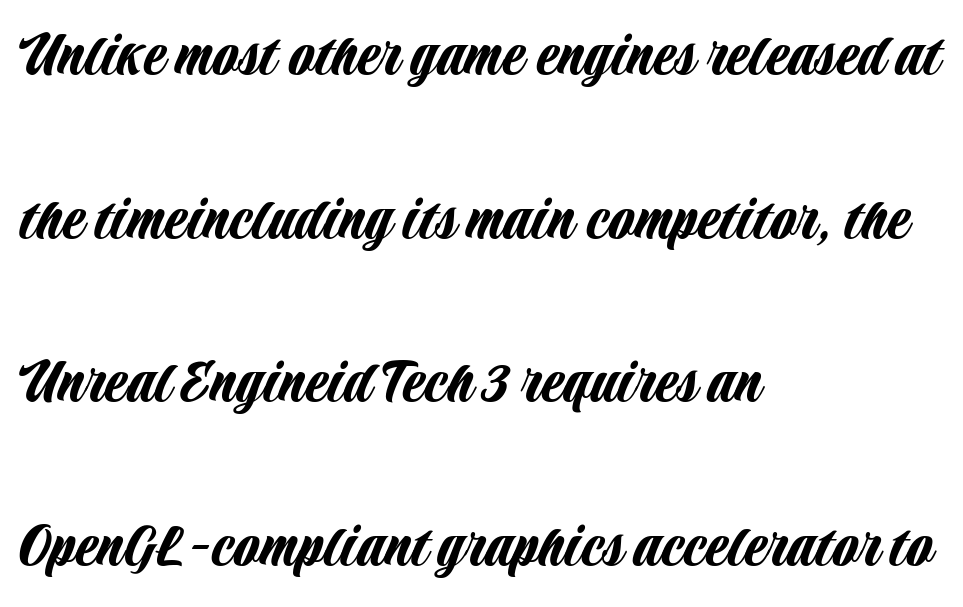
{"serif": "no", "width": "condensed", "stroke_contrast": "low", "x_height": "large", "monospaced": "no", "underline": "no", "align": "left", "line_spacing": "loose", "line_spacing_ratio": 2.48, "letter_spacing": "normal", "letter_spacing_em": 0.0, "glyph_px": 66}
